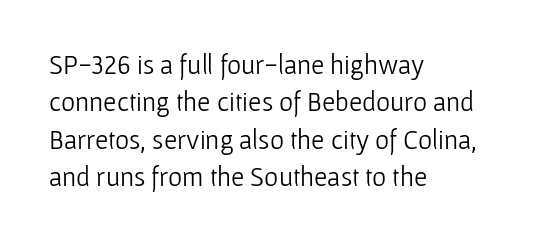
Q: Is the text bold? A: No.
Q: Is the text italic (slanted)? A: No, it is upright.
Q: Is the text underlined? A: No.
Q: How is the paragraph aligned? A: Left-aligned.
Q: Is the spacing between letters normal or unusually wide? A: Normal.
Q: Is the spacing between lines tight, normal or loose? A: Normal.
